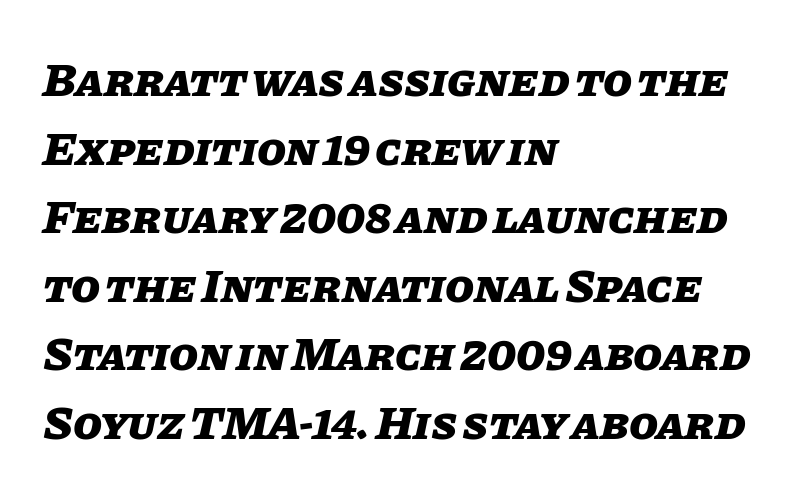
The image shows 47 px heavy type, italic (leaning right); set left-aligned, normal line spacing (1.46x), normal letter spacing, not underlined; low stroke contrast and a large x-height.
